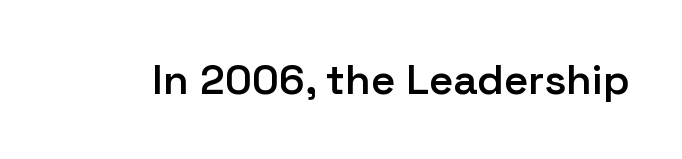
Q: Is the text bold? A: Semi-bold.
Q: Is the text italic (slanted)? A: No, it is upright.
Q: Is the typeface a serif or a sans-serif typeface? A: Sans-serif.
Q: Is the text underlined? A: No.
Q: Is the spacing between letters normal or unusually wide? A: Normal.
Q: Width (condensed, normal, or wide)? A: Normal.
Q: Stroke contrast? A: Low.
Q: x-height? A: Medium.
Q: Monospaced? A: No.
